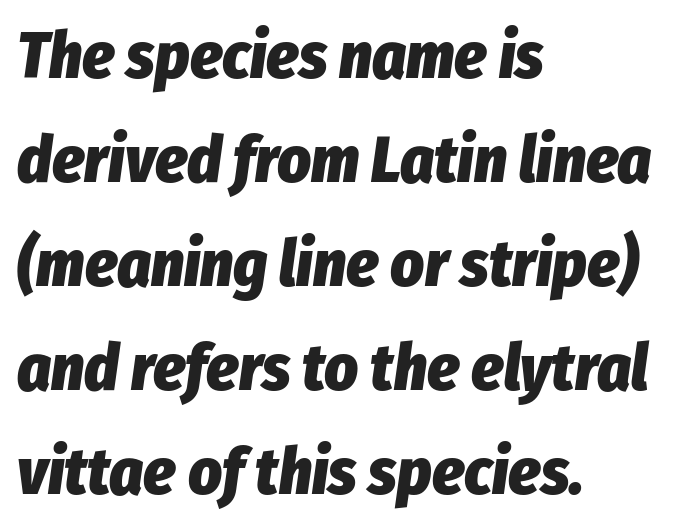
{"italic": "yes", "lean": "right", "slant_degrees": 8, "bold": "yes", "weight": "heavy", "width": "condensed", "stroke_contrast": "low", "x_height": "medium", "monospaced": "no", "underline": "no", "align": "left", "line_spacing": "normal", "line_spacing_ratio": 1.6, "letter_spacing": "normal", "letter_spacing_em": 0.0, "glyph_px": 65}
